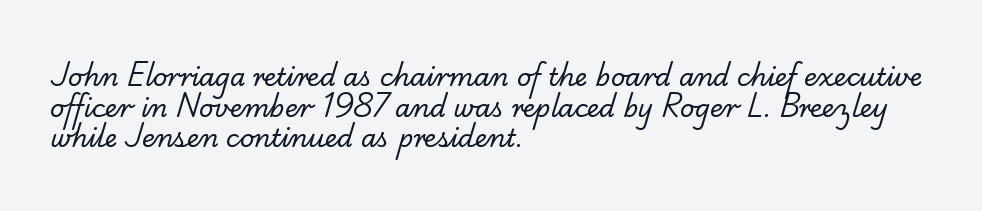
{"bold": "no", "underline": "no", "align": "left", "line_spacing_ratio": 1.23, "letter_spacing": "normal", "letter_spacing_em": 0.0, "glyph_px": 25}
